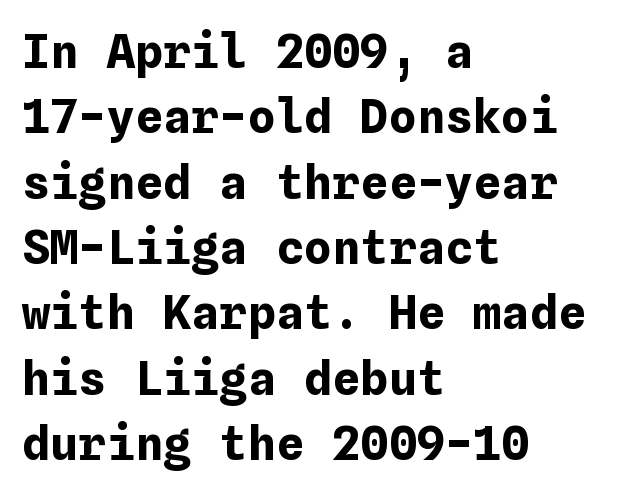
The image shows 47 px bold type, upright; set left-aligned, normal line spacing (1.39x), normal letter spacing, not underlined; low stroke contrast and a medium x-height.
